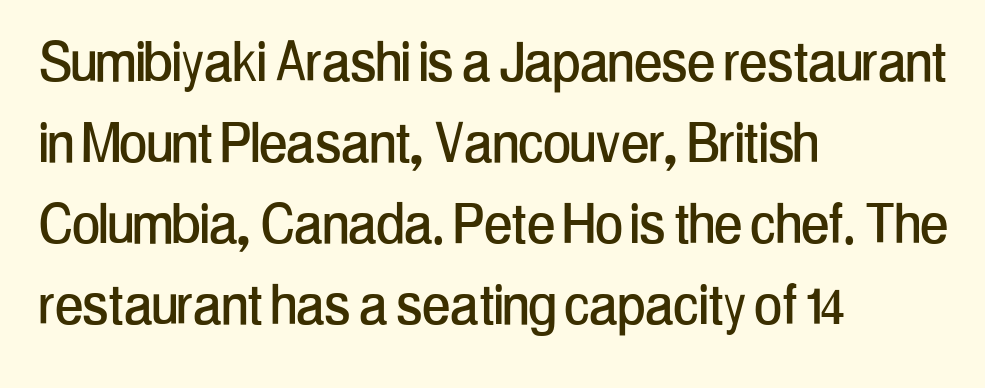
{"serif": "no", "italic": "no", "width": "condensed", "stroke_contrast": "low", "x_height": "medium", "monospaced": "no", "underline": "no", "align": "left", "line_spacing_ratio": 1.21, "letter_spacing": "normal", "letter_spacing_em": 0.0, "glyph_px": 67}
